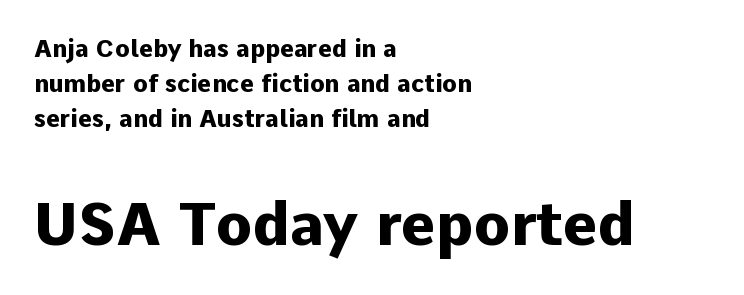
Beneath every word, the page is bare. Tracking here is standard; glyphs follow each other at the usual distance. To sum up the face: it is a sans, with no serifs. The lettering stays uniformly vertical, giving the passage a roman look. Each glyph is drawn with heavy, bold strokes. You could not count columns in this text — the font is proportionally spaced.
